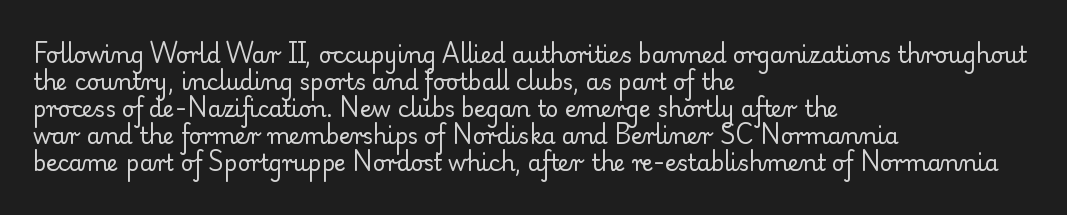
{"italic": "no", "bold": "no", "underline": "no", "align": "left", "line_spacing_ratio": 1.23, "letter_spacing": "normal", "letter_spacing_em": 0.0, "glyph_px": 22}
